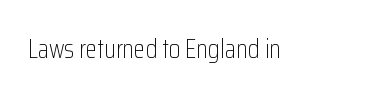
Q: Is the text bold? A: No.
Q: Is the text italic (slanted)? A: No, it is upright.
Q: Is the text underlined? A: No.
Q: Is the spacing between letters normal or unusually wide? A: Normal.
